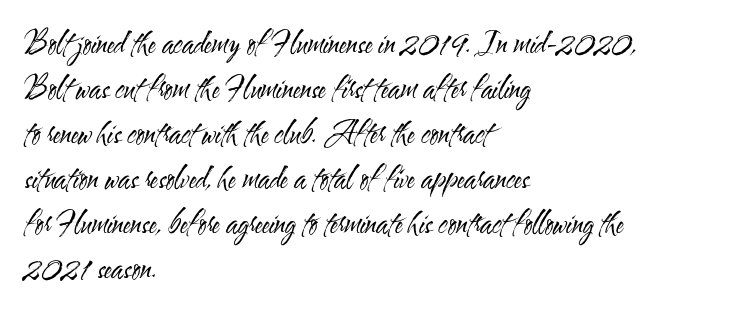
Q: Is the text bold? A: No.
Q: Is the text italic (slanted)? A: Yes.
Q: Is the typeface a serif or a sans-serif typeface? A: Sans-serif.
Q: Is the text underlined? A: No.
Q: How is the paragraph aligned? A: Left-aligned.
Q: Is the spacing between letters normal or unusually wide? A: Normal.
Q: Is the spacing between lines tight, normal or loose? A: Normal.
Q: Width (condensed, normal, or wide)? A: Condensed.
Q: Stroke contrast? A: Medium.
Q: x-height? A: Small.
Q: Monospaced? A: No.
